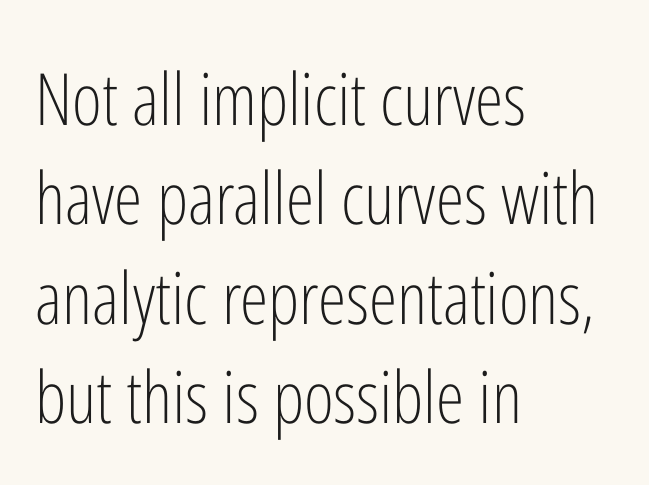
The image shows 72 px light, condensed sans-serif type, upright; set left-aligned, normal line spacing (1.38x), normal letter spacing, not underlined; low stroke contrast and a medium x-height.
